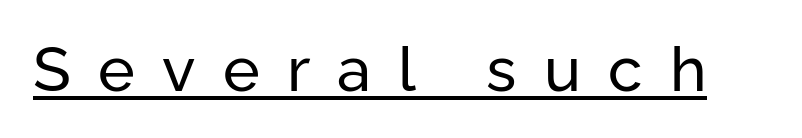
The letters advance in unequal steps, a hallmark of proportional type. Underlined type. Nothing sits at the stroke ends, so this counts as sans-serif. The type sits square on the baseline with zero lean.
